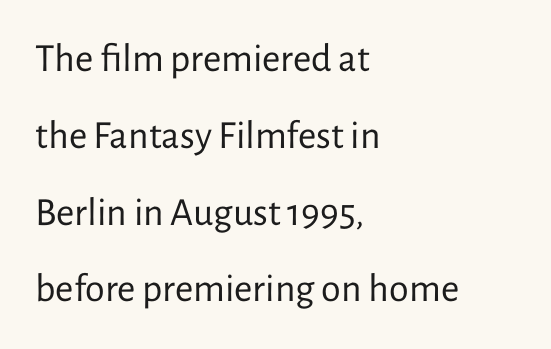
{"serif": "no", "italic": "no", "bold": "no", "weight": "regular", "width": "normal", "stroke_contrast": "low", "x_height": "medium", "monospaced": "no", "underline": "no", "align": "left", "line_spacing": "loose", "line_spacing_ratio": 1.92, "letter_spacing": "normal", "letter_spacing_em": 0.0, "glyph_px": 40}
